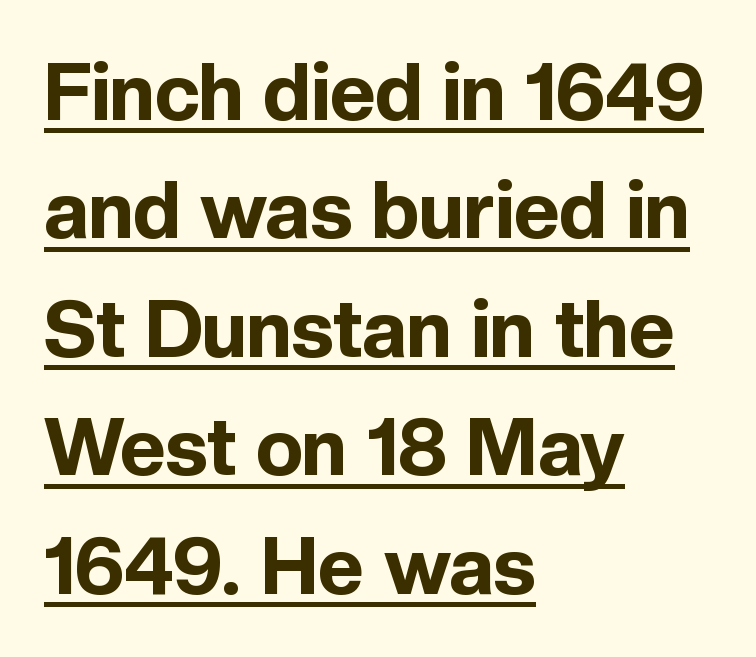
The face used here is proportionally spaced, like ordinary book or web type. One-word summary of the alignment: left. Rendered with straight, roman letterforms. The tracking reads as untouched default to a designer's eye.
